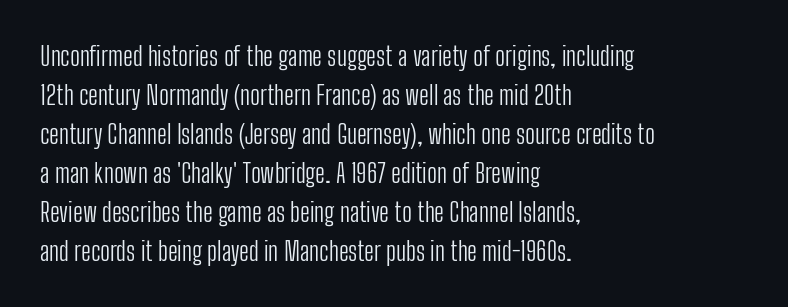
Each new line begins a customary step beneath the previous one. Students, note that the glyphs here touch the page at normal intervals. Letters rest on an invisible, unmarked baseline. Posture: upright roman.
